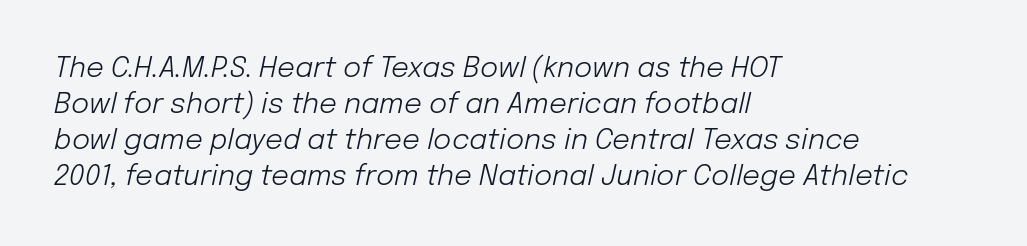
Q: Is the text bold? A: No.
Q: Is the text italic (slanted)? A: Yes, it leans right by about 12 degrees.
Q: Is the text underlined? A: No.
Q: How is the paragraph aligned? A: Left-aligned.
Q: Is the spacing between letters normal or unusually wide? A: Normal.
Q: Is the spacing between lines tight, normal or loose? A: Normal.
Q: Width (condensed, normal, or wide)? A: Normal.
Q: Stroke contrast? A: Low.
Q: x-height? A: Medium.
Q: Monospaced? A: No.
